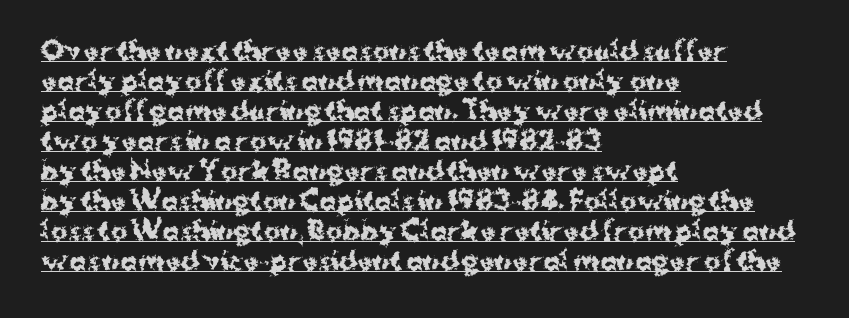
{"italic": "no", "bold": "yes", "underline": "yes", "align": "left", "line_spacing_ratio": 1.2, "letter_spacing": "normal", "letter_spacing_em": 0.0, "glyph_px": 25}
